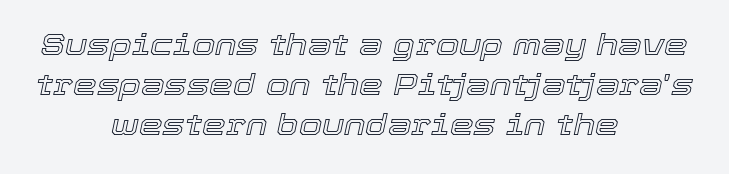
Compared with a flush-left layout, this one balances lines on the center instead. Posture: slanted. Notice how descenders clear the ascenders below comfortably — that's standard leading. Beneath every word, the page is bare. Looks like regular typesetting: each glyph gets only the width it needs. This rendering leaves character spacing at its baseline value.
